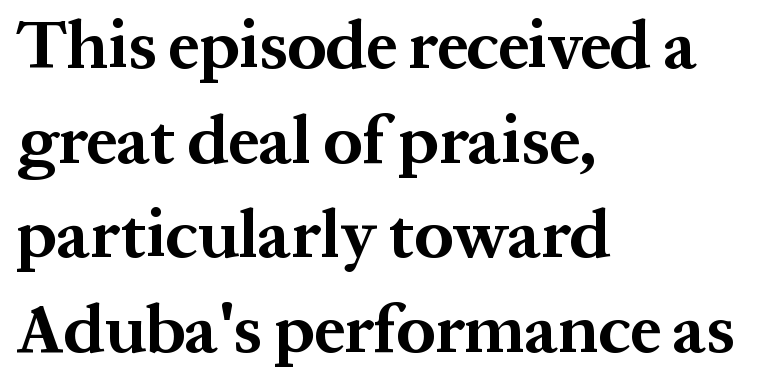
{"serif": "yes", "italic": "no", "bold": "yes", "weight": "bold", "width": "normal", "stroke_contrast": "medium", "x_height": "medium", "monospaced": "no", "underline": "no", "align": "left", "line_spacing": "normal", "line_spacing_ratio": 1.39, "letter_spacing": "normal", "letter_spacing_em": 0.0, "glyph_px": 68}
